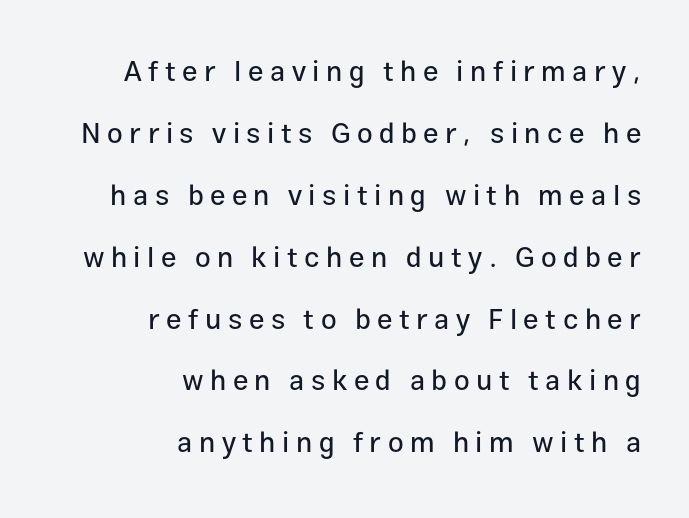
Q: Is the text italic (slanted)? A: No, it is upright.
Q: Is the typeface a serif or a sans-serif typeface? A: Sans-serif.
Q: Is the text underlined? A: No.
Q: How is the paragraph aligned? A: Right-aligned.
Q: Is the spacing between letters normal or unusually wide? A: Unusually wide.
Q: Is the spacing between lines tight, normal or loose? A: Loose.
Q: Width (condensed, normal, or wide)? A: Normal.
Q: Stroke contrast? A: Low.
Q: x-height? A: Medium.
Q: Monospaced? A: No.
